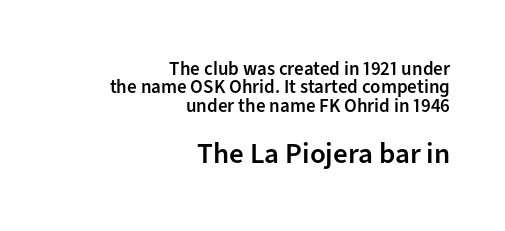
The image shows 29 px semibold sans-serif type, upright; set right-aligned, tight line spacing (0.97x), normal letter spacing, not underlined; the second (bottom) block is 1.53x larger; low stroke contrast and a medium x-height.
